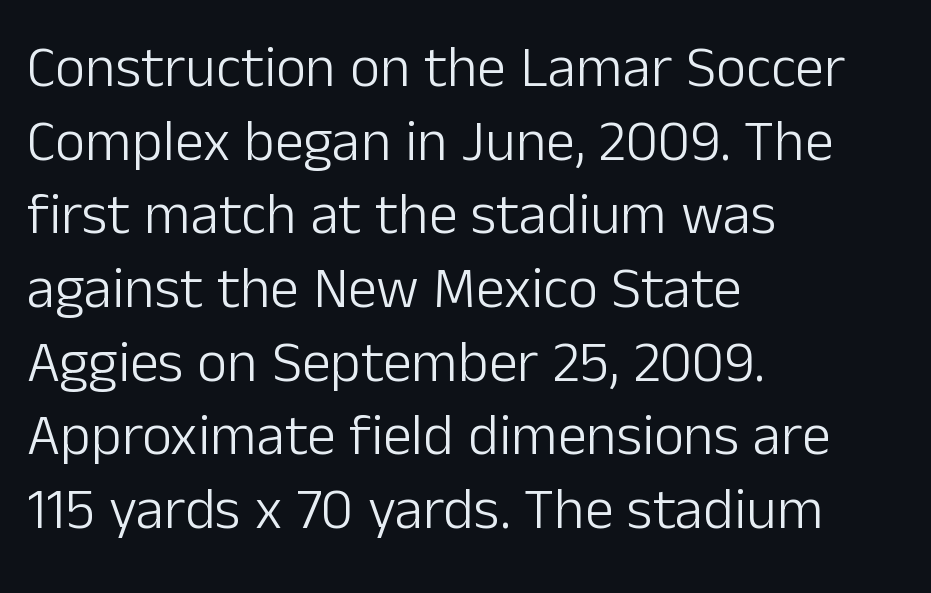
Notice how the stems are strictly vertical — no italics here. The horizontal fit of the characters is conventional and even. Is there much room between lines? A standard amount, neither cramped nor airy. What kind of face is this? One without serifs — a sans. A light-to-regular cut is what we see here. The rendering uses natural spacing where letterforms have individual widths.
